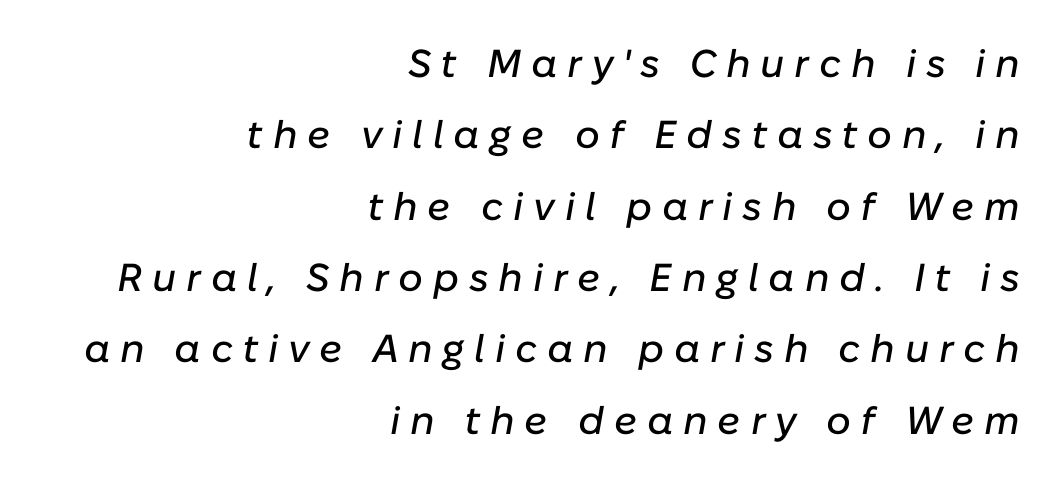
The image shows 39 px text type, italic (leaning right); set right-aligned, line spacing 1.83x, unusually wide letter spacing (+0.25 em), not underlined; low stroke contrast and a medium x-height.
